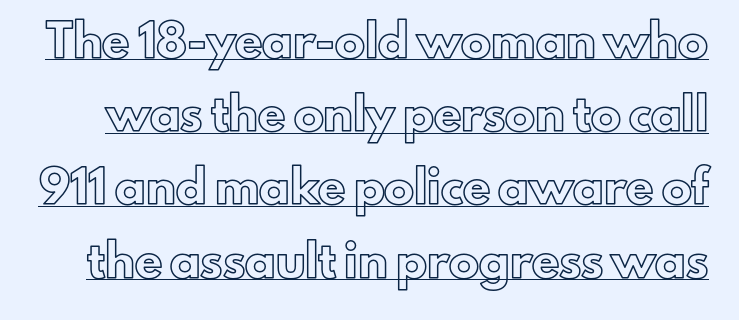
The axis of the letterforms is exactly vertical. Check the space under the baseline: a stroke is drawn there. Does the leading feel generous? Absolutely, it's lavish. Is the letter spacing exaggerated? No — it looks like the ordinary default. Here the designer chose a conventional face with non-uniform glyph widths.
